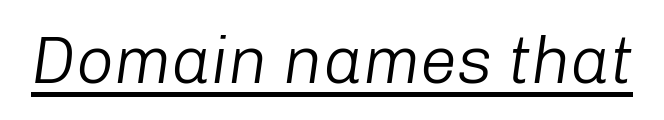
{"italic": "yes", "lean": "right", "slant_degrees": 8, "bold": "no", "weight": "light", "width": "normal", "stroke_contrast": "low", "x_height": "medium", "monospaced": "no", "underline": "yes", "letter_spacing": "normal", "letter_spacing_em": 0.0, "glyph_px": 66}
